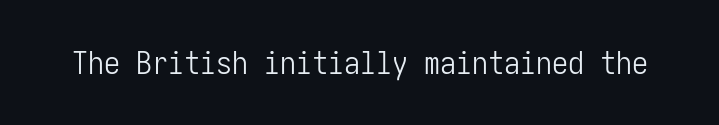
{"serif": "no", "italic": "no", "bold": "no", "weight": "light", "width": "condensed", "stroke_contrast": "low", "x_height": "medium", "underline": "no", "letter_spacing": "normal", "letter_spacing_em": 0.0, "glyph_px": 32}
